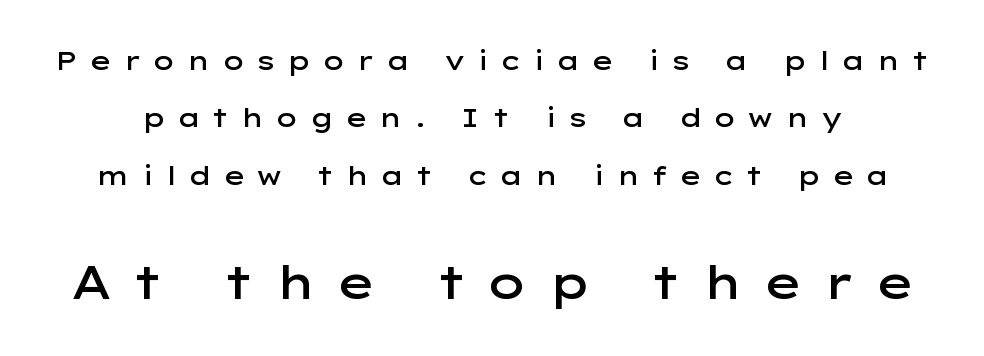
Italic? Not at all — the glyphs are vertical. Honestly, the letter spacing is so wide it's the main thing you notice. Descenders hang freely into open space. No feet cap the strokes, marking this as sans-serif type.
